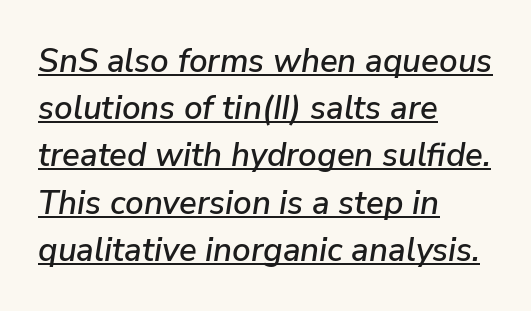
The image shows 33 px text type, italic (leaning right); set left-aligned, normal line spacing (1.43x), normal letter spacing, underlined; low stroke contrast and a medium x-height.
